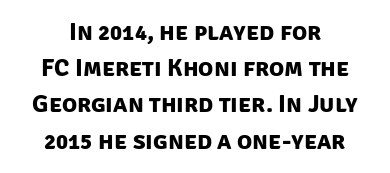
The image shows 25 px bold type; set centered, normal line spacing (1.45x), normal letter spacing, not underlined.
